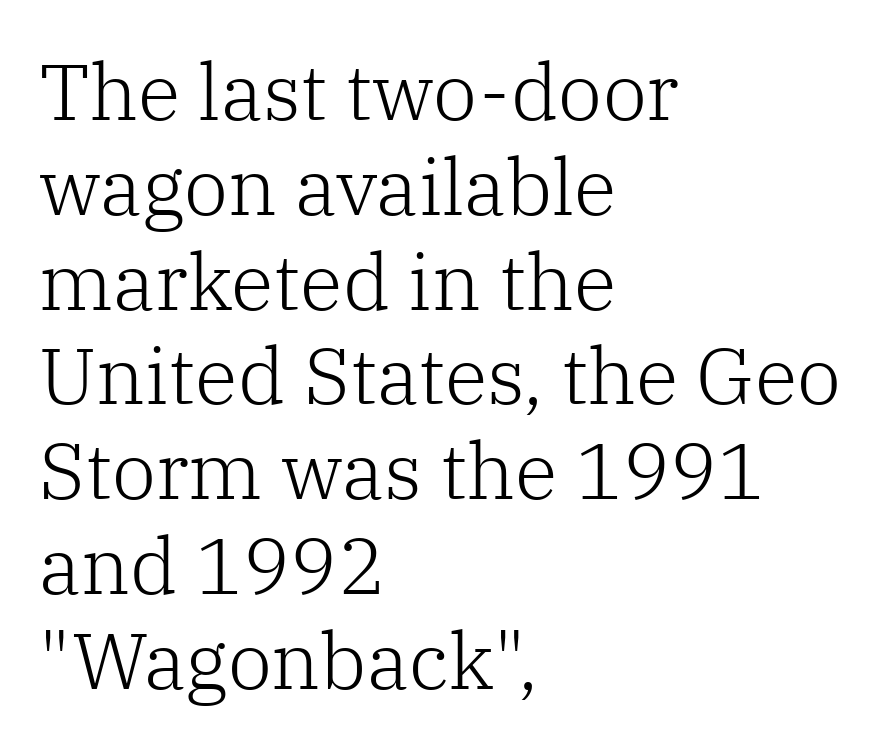
No word sits above an underline. Unlike a clean sans, this face finishes its strokes with serifs. The font sits on the lighter half of the weight spectrum, regular included. This sample uses plain, unmodified letter spacing.
